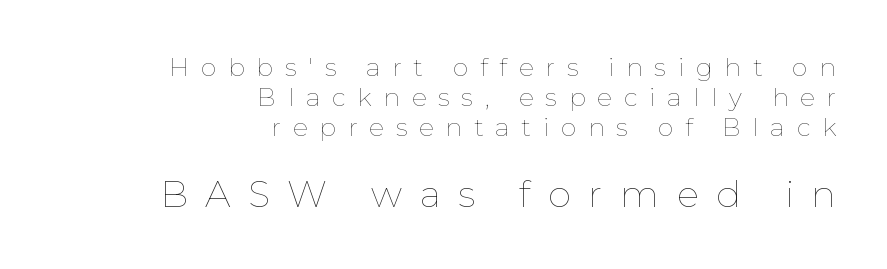
Caption: expanded tracking, letters set apart. One-word summary of the alignment: right. Proportional: the letters do not fall into vertical columns. Weight: in the light-to-regular range.
